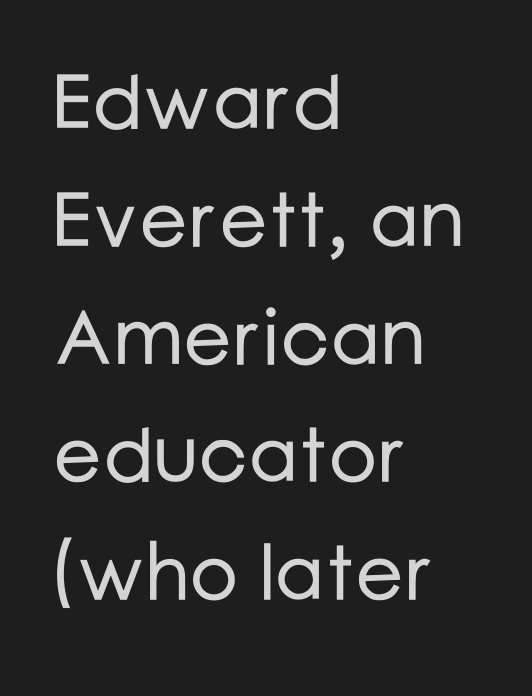
Q: Is the text italic (slanted)? A: No, it is upright.
Q: Is the typeface a serif or a sans-serif typeface? A: Sans-serif.
Q: Is the text underlined? A: No.
Q: How is the paragraph aligned? A: Left-aligned.
Q: Is the spacing between letters normal or unusually wide? A: Normal.
Q: Is the spacing between lines tight, normal or loose? A: Normal.
Q: Width (condensed, normal, or wide)? A: Normal.
Q: Stroke contrast? A: Low.
Q: x-height? A: Medium.
Q: Monospaced? A: No.
